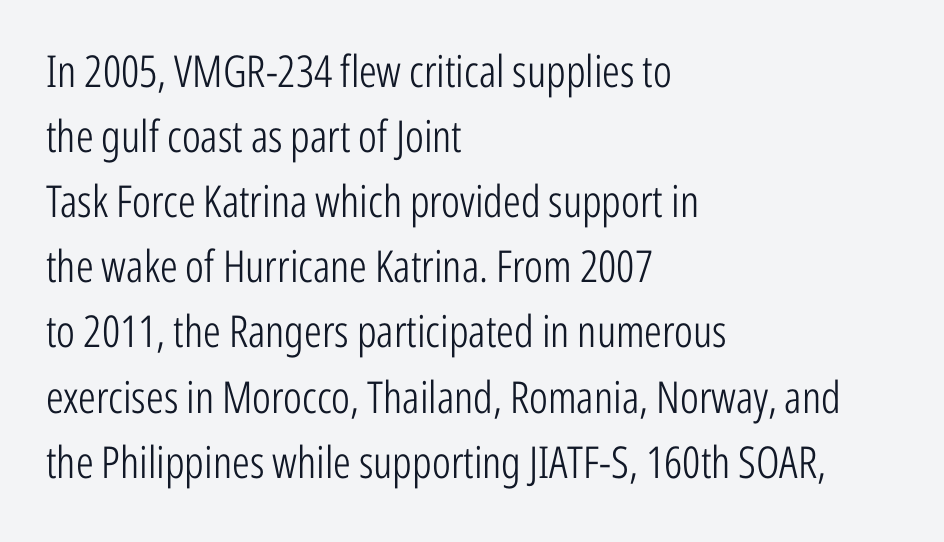
Q: Is the text bold? A: No.
Q: Is the text italic (slanted)? A: No, it is upright.
Q: Is the typeface a serif or a sans-serif typeface? A: Sans-serif.
Q: Is the text underlined? A: No.
Q: How is the paragraph aligned? A: Left-aligned.
Q: Is the spacing between letters normal or unusually wide? A: Normal.
Q: Is the spacing between lines tight, normal or loose? A: Normal.
Q: Width (condensed, normal, or wide)? A: Condensed.
Q: Stroke contrast? A: Low.
Q: x-height? A: Medium.
Q: Monospaced? A: No.
